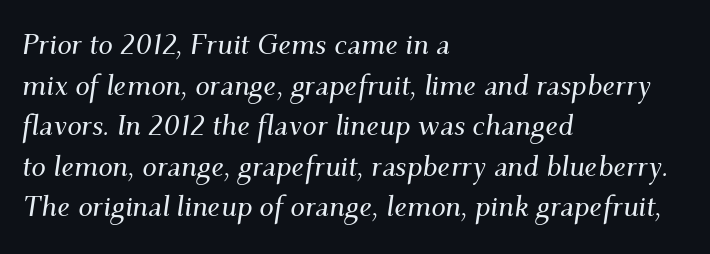
{"serif": "yes", "italic": "yes", "lean": "right", "slant_degrees": 9, "width": "normal", "stroke_contrast": "medium", "x_height": "small", "monospaced": "no", "underline": "no", "align": "left", "line_spacing": "normal", "line_spacing_ratio": 1.4, "letter_spacing": "normal", "letter_spacing_em": 0.0, "glyph_px": 29}
